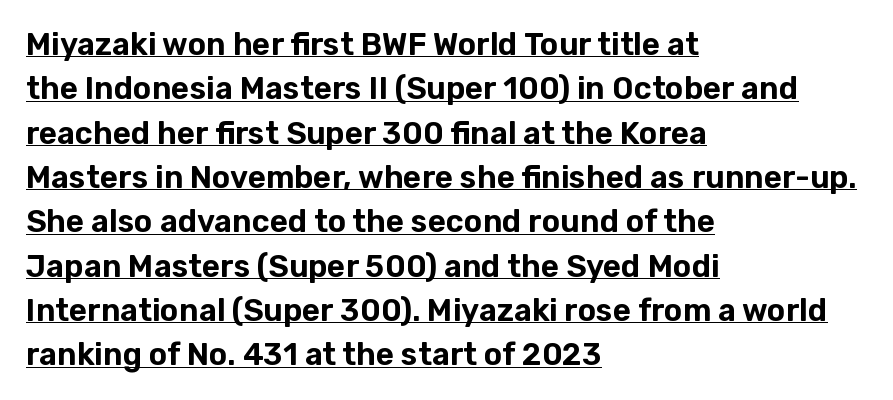
{"serif": "no", "italic": "no", "width": "normal", "stroke_contrast": "low", "x_height": "medium", "monospaced": "no", "underline": "yes", "align": "left", "line_spacing": "normal", "line_spacing_ratio": 1.43, "letter_spacing": "normal", "letter_spacing_em": 0.0, "glyph_px": 31}
